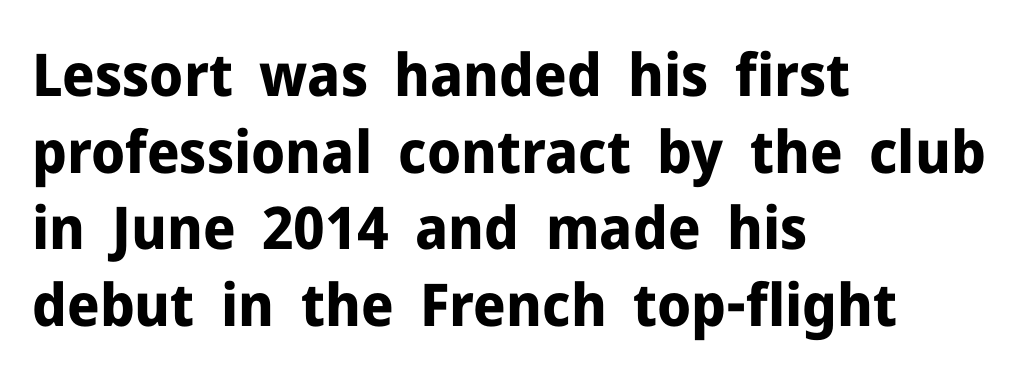
The image shows 59 px bold sans-serif type, upright; set left-aligned, normal line spacing (1.3x), normal letter spacing, not underlined; low stroke contrast and a medium x-height.
